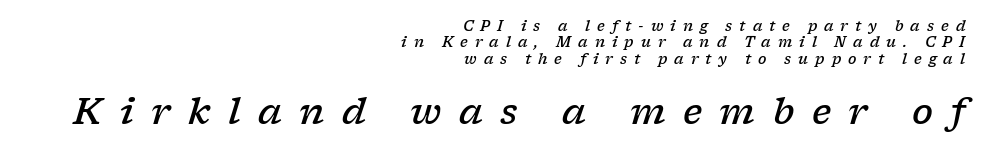
The rag falls on the left side of this text block. The text carries the slant typical of an italic or oblique font. Summary of weight: moderately heavy, a semibold. This sample has the flowing, uneven cadence of proportional lettering. The type family on display is of the serif kind. The lower block of text is set noticeably larger than the block above it.
